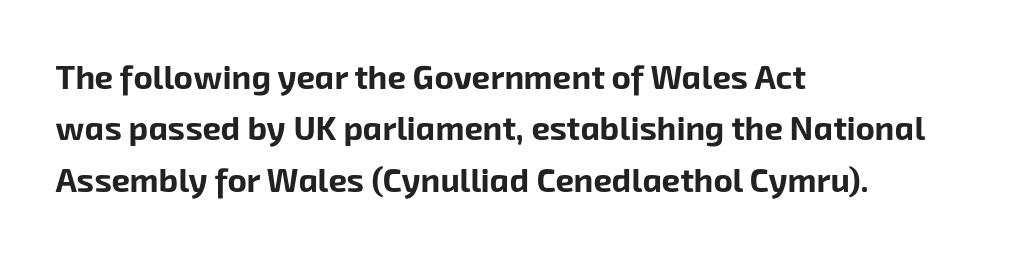
{"serif": "no", "bold": "yes", "weight": "bold", "width": "normal", "stroke_contrast": "low", "x_height": "medium", "monospaced": "no", "underline": "no", "align": "left", "line_spacing": "normal", "line_spacing_ratio": 1.56, "letter_spacing": "normal", "letter_spacing_em": 0.0, "glyph_px": 33}
